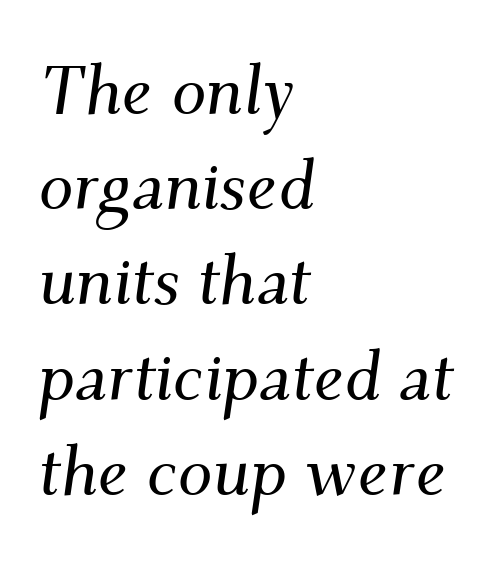
Q: Is the text italic (slanted)? A: Yes, it leans right by about 9 degrees.
Q: Is the typeface a serif or a sans-serif typeface? A: Serif.
Q: Is the text underlined? A: No.
Q: How is the paragraph aligned? A: Left-aligned.
Q: Is the spacing between letters normal or unusually wide? A: Normal.
Q: Is the spacing between lines tight, normal or loose? A: Normal.
Q: Width (condensed, normal, or wide)? A: Normal.
Q: Stroke contrast? A: Medium.
Q: x-height? A: Small.
Q: Monospaced? A: No.
